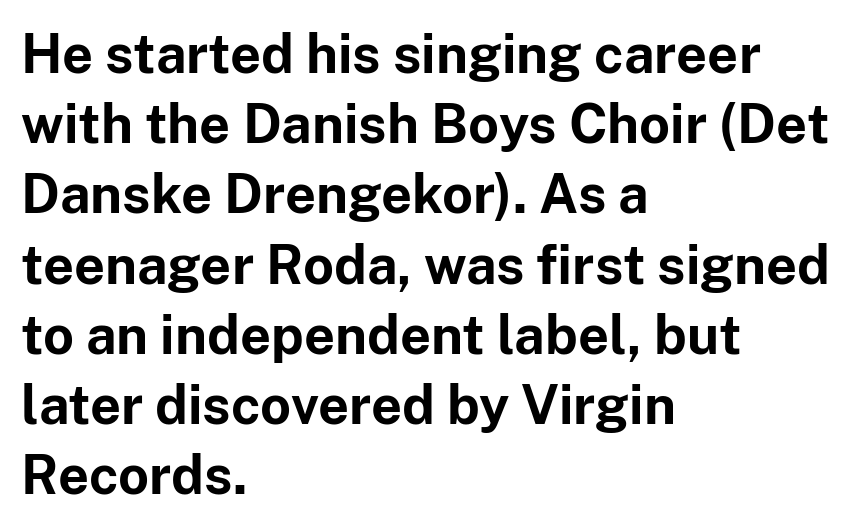
The image shows 54 px bold sans-serif type, upright; set left-aligned, normal line spacing (1.3x), normal letter spacing, not underlined; low stroke contrast and a medium x-height.
